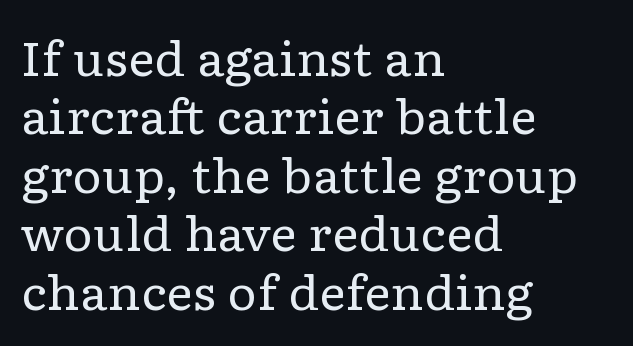
Q: Is the text bold? A: No.
Q: Is the text italic (slanted)? A: No, it is upright.
Q: Is the typeface a serif or a sans-serif typeface? A: Serif.
Q: Is the text underlined? A: No.
Q: How is the paragraph aligned? A: Left-aligned.
Q: Is the spacing between letters normal or unusually wide? A: Normal.
Q: Is the spacing between lines tight, normal or loose? A: Normal.
Q: Width (condensed, normal, or wide)? A: Wide.
Q: Stroke contrast? A: Low.
Q: x-height? A: Medium.
Q: Monospaced? A: No.
